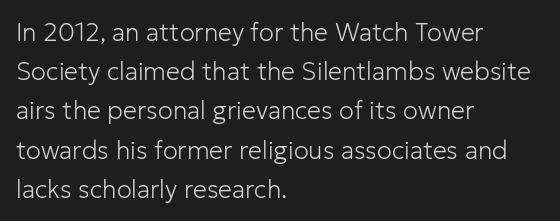
Q: Is the text bold? A: No.
Q: Is the text italic (slanted)? A: No, it is upright.
Q: Is the text underlined? A: No.
Q: How is the paragraph aligned? A: Left-aligned.
Q: Is the spacing between letters normal or unusually wide? A: Normal.
Q: Is the spacing between lines tight, normal or loose? A: Normal.
